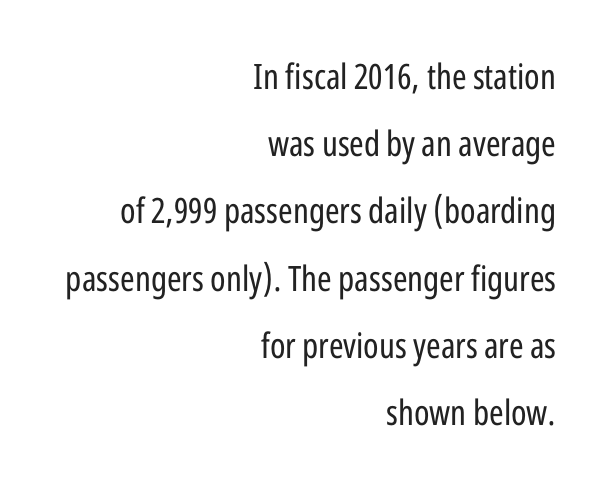
The image shows 35 px regular-weight, condensed sans-serif type, upright; set right-aligned, loose line spacing (1.92x), normal letter spacing, not underlined; low stroke contrast and a medium x-height.
